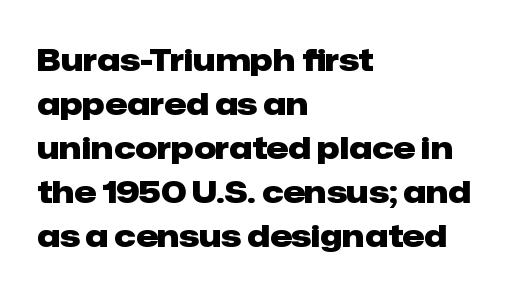
Bold? Absolutely — the strokes are thick and heavy. It's the straight-up-and-down kind of type. The letters carry no serifs — their stems end cleanly without finishing strokes. Honestly, the row spacing looks completely unremarkable. Looks like regular typesetting: each glyph gets only the width it needs.
